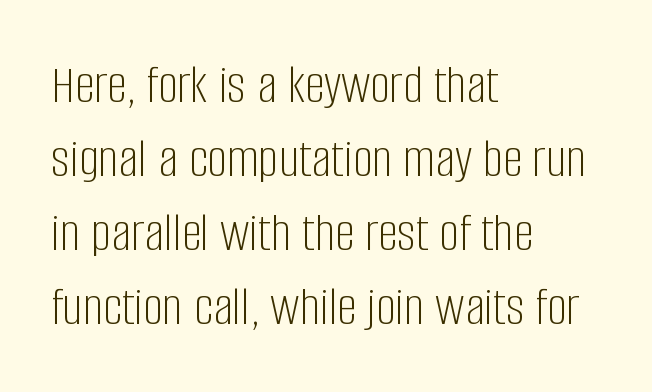
The font sits on the lighter half of the weight spectrum, regular included. Regarding serifs, this sample does without them. The paragraph has a hard left edge and a soft right edge. Rendered with straight, roman letterforms.
